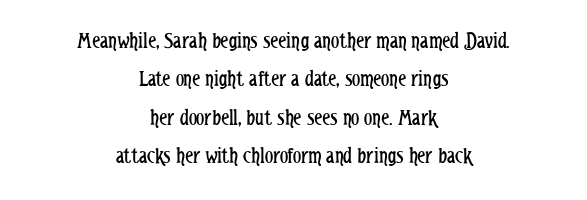
No extra tracking has been applied to these lines. Posture: vertical. Reading down the column, the eye jumps a familiar distance to each next line. The cut favours lightness, reaching ordinary text weight at its darkest. The whitespace from short lines is split evenly between both sides.
